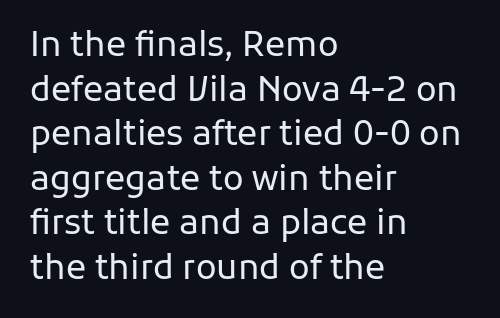
Q: Is the text bold? A: No.
Q: Is the text italic (slanted)? A: No, it is upright.
Q: Is the typeface a serif or a sans-serif typeface? A: Sans-serif.
Q: Is the text underlined? A: No.
Q: How is the paragraph aligned? A: Left-aligned.
Q: Is the spacing between letters normal or unusually wide? A: Normal.
Q: Is the spacing between lines tight, normal or loose? A: Normal.
Q: Width (condensed, normal, or wide)? A: Normal.
Q: Stroke contrast? A: Low.
Q: x-height? A: Medium.
Q: Monospaced? A: No.
